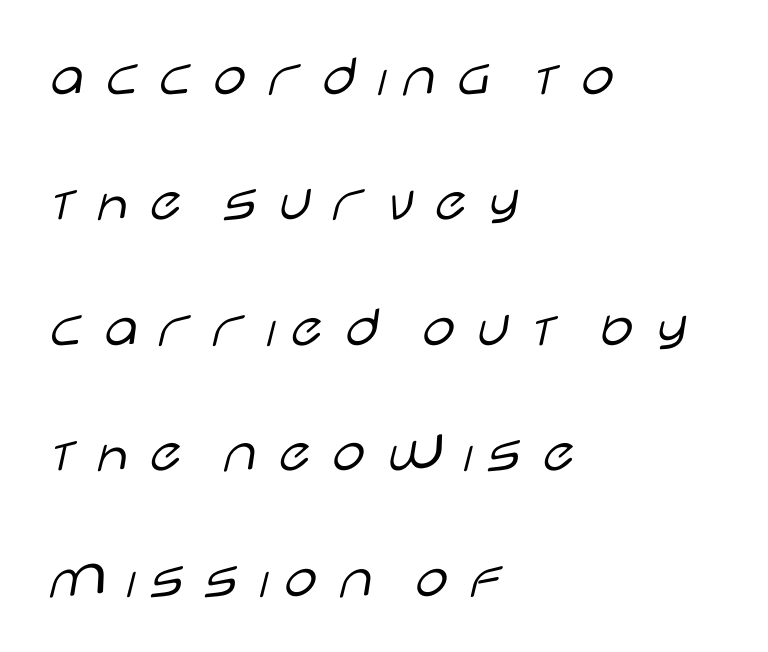
{"serif": "no", "bold": "no", "weight": "light", "width": "wide", "stroke_contrast": "low", "x_height": "large", "monospaced": "no", "underline": "no", "align": "left", "line_spacing": "loose", "line_spacing_ratio": 2.09, "letter_spacing": "wide", "letter_spacing_em": 0.21, "glyph_px": 60}
